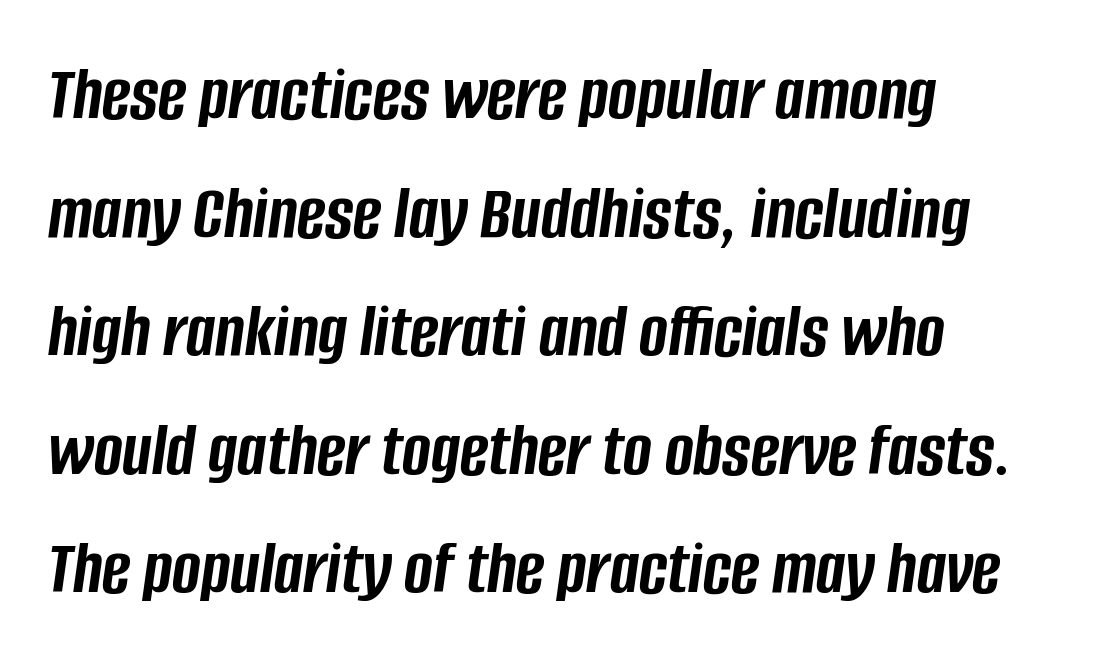
Short and long lines alike share a common starting point at left. Each word holds together tightly as a unit, with standard inter-letter gaps. Character widths vary here, with narrow letters taking less room than wide ones. The typesetting leans heavy: a genuine bold. A normal amount of white space separates one row of letters from the next. The typography opts for an oblique posture over an upright one.
